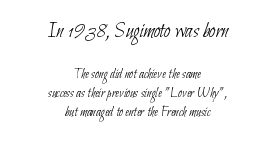
{"bold": "no", "underline": "no", "align": "center", "line_spacing": "normal", "line_spacing_ratio": 1.37, "letter_spacing": "normal", "letter_spacing_em": 0.0, "larger_block": "first", "size_ratio": 1.57, "glyph_px": 22}
